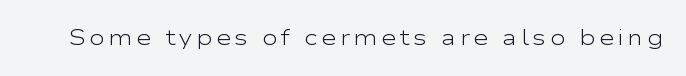
Nope, not italic — everything's standing straight. Weight: regular or lighter. This rendering features lettering with no underline.
